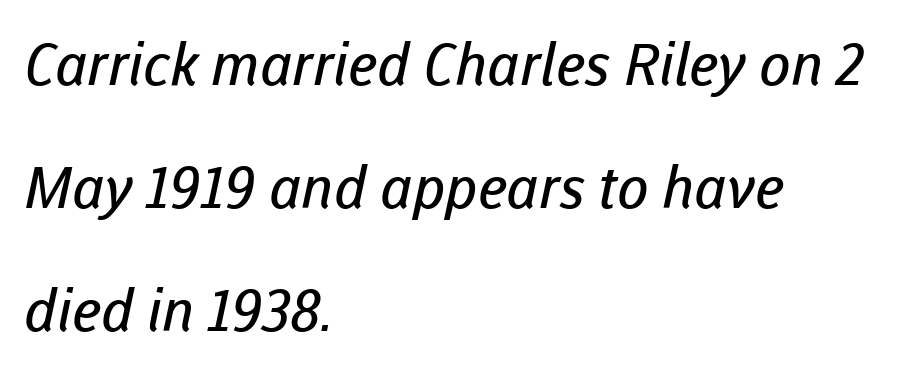
Q: Is the text bold? A: No.
Q: Is the typeface a serif or a sans-serif typeface? A: Sans-serif.
Q: Is the text underlined? A: No.
Q: How is the paragraph aligned? A: Left-aligned.
Q: Is the spacing between letters normal or unusually wide? A: Normal.
Q: Is the spacing between lines tight, normal or loose? A: Loose.
Q: Width (condensed, normal, or wide)? A: Normal.
Q: Stroke contrast? A: Low.
Q: x-height? A: Medium.
Q: Monospaced? A: No.
